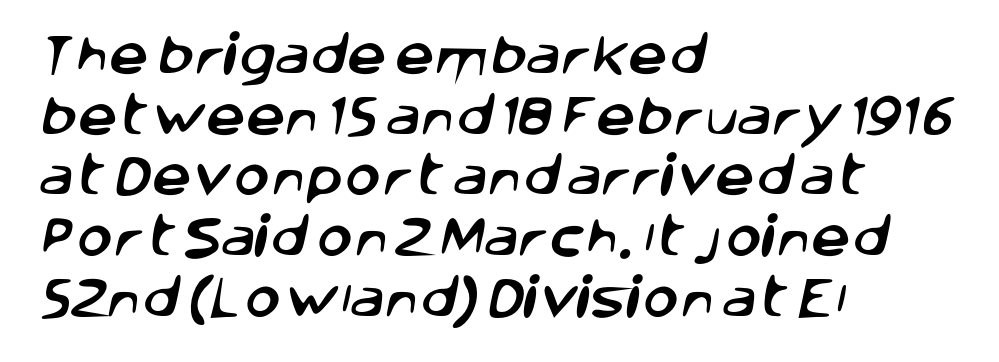
Q: Is the typeface a serif or a sans-serif typeface? A: Sans-serif.
Q: Is the text underlined? A: No.
Q: How is the paragraph aligned? A: Left-aligned.
Q: Is the spacing between letters normal or unusually wide? A: Normal.
Q: Is the spacing between lines tight, normal or loose? A: Normal.
Q: Width (condensed, normal, or wide)? A: Normal.
Q: Stroke contrast? A: Low.
Q: x-height? A: Large.
Q: Monospaced? A: No.
